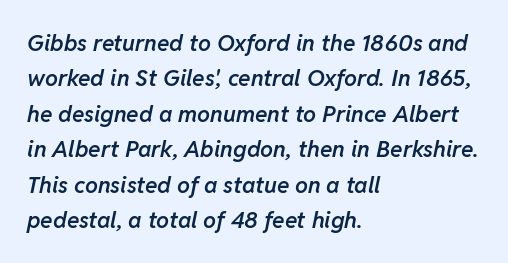
{"italic": "yes", "lean": "right", "slant_degrees": 11, "bold": "semi", "underline": "no", "align": "left", "line_spacing": "normal", "line_spacing_ratio": 1.54, "letter_spacing": "normal", "letter_spacing_em": 0.0, "glyph_px": 23}
